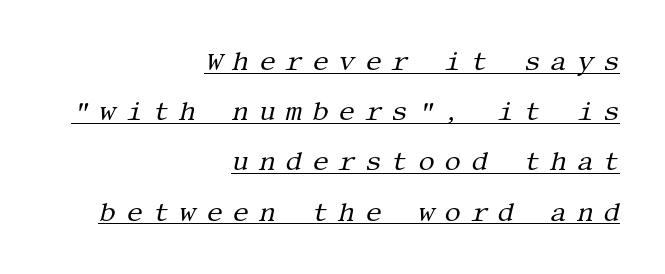
The image shows 26 px text type, italic (leaning right); set right-aligned, loose line spacing (1.93x), unusually wide letter spacing (+0.38 em), underlined.
